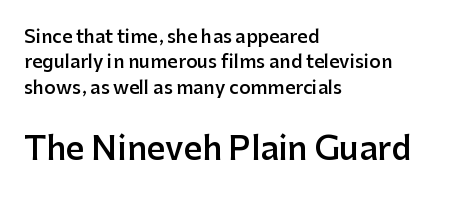
The image shows 32 px semibold sans-serif type, upright; set left-aligned, normal line spacing (1.41x), normal letter spacing, not underlined; the second (bottom) block is 1.78x larger; low stroke contrast and a medium x-height.
